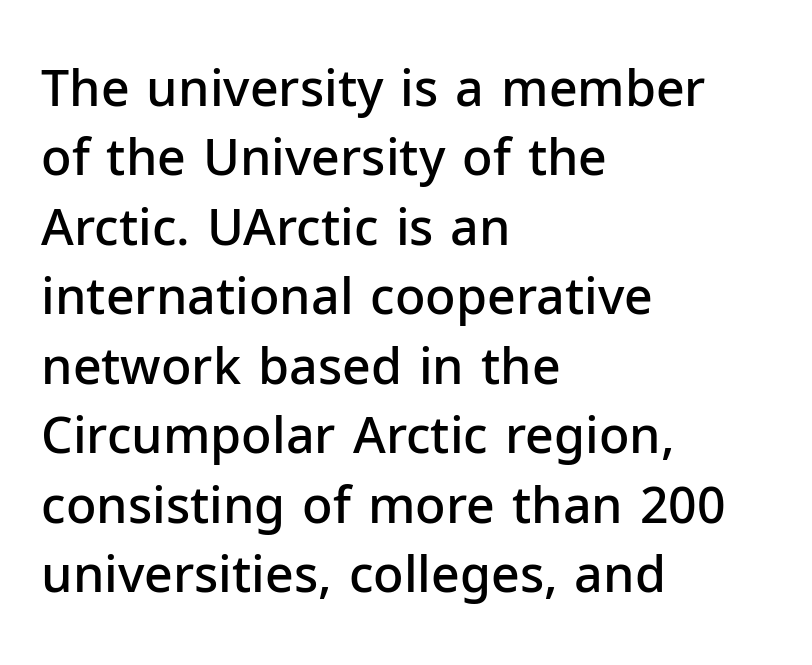
The image shows 50 px semibold sans-serif type, upright; set left-aligned, normal line spacing (1.39x), normal letter spacing, not underlined; low stroke contrast and a medium x-height.
